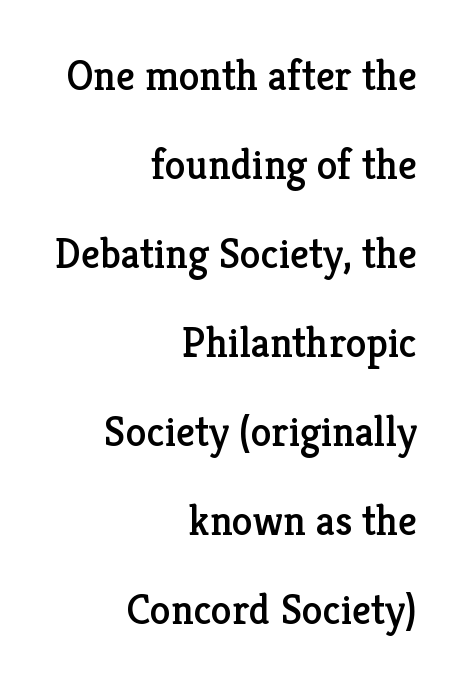
{"serif": "yes", "italic": "no", "width": "normal", "stroke_contrast": "low", "x_height": "medium", "monospaced": "no", "underline": "no", "align": "right", "line_spacing": "loose", "line_spacing_ratio": 2.12, "letter_spacing": "normal", "letter_spacing_em": 0.0, "glyph_px": 42}
